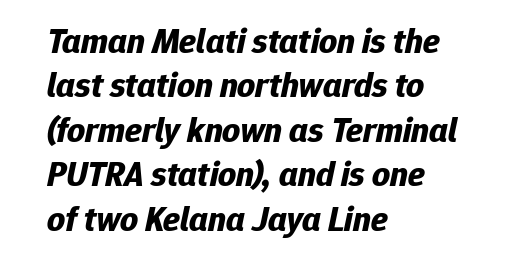
Is this a fixed-width face? No — the glyphs have proportional, varying widths. A clean baseline with only descenders dipping below it. The passage shown is emphatically bold. Designer's note — italics engaged. Line beginnings align vertically; line endings do not. Nobody touched the tracking dial on this one.
